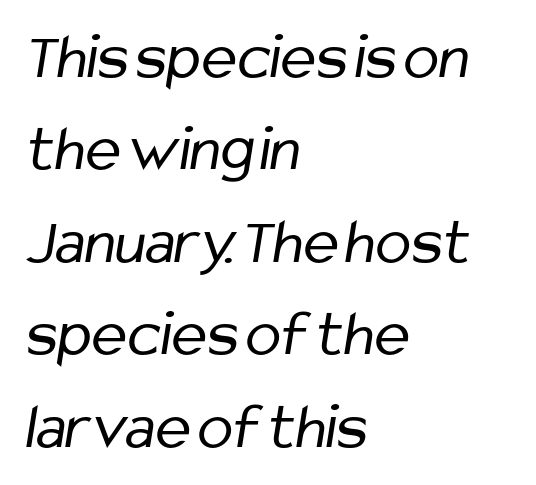
This block has exactly the height ordinary leading produces. Plain, unruled lines of type. Is this a sans? Yes — the strokes have no serifs. Left-aligned paragraph, ragged on the right.
